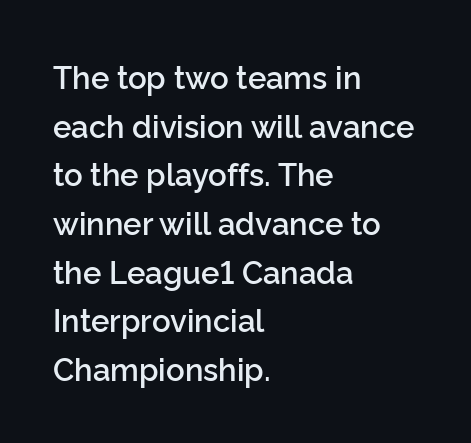
The image shows 31 px semibold sans-serif type, upright; set left-aligned, normal line spacing (1.57x), normal letter spacing, not underlined; low stroke contrast and a medium x-height.
